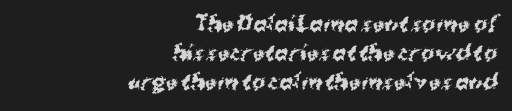
{"bold": "yes", "underline": "no", "align": "right", "line_spacing": "normal", "line_spacing_ratio": 1.46, "letter_spacing": "normal", "letter_spacing_em": 0.0, "glyph_px": 20}
